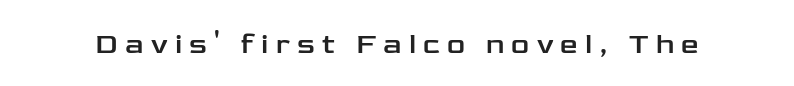
{"serif": "no", "italic": "no", "width": "wide", "stroke_contrast": "low", "x_height": "medium", "monospaced": "no", "underline": "no", "letter_spacing": "wide", "letter_spacing_em": 0.26, "glyph_px": 28}
